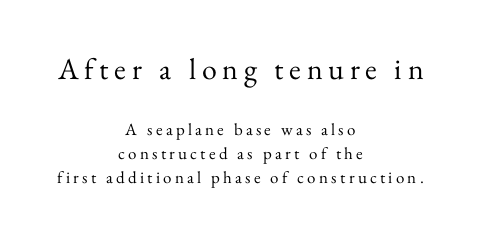
The image shows 30 px regular-weight serif type, upright; set centered, normal line spacing (1.4x), not underlined; the first (top) block is 1.76x larger; medium stroke contrast and a small x-height.
